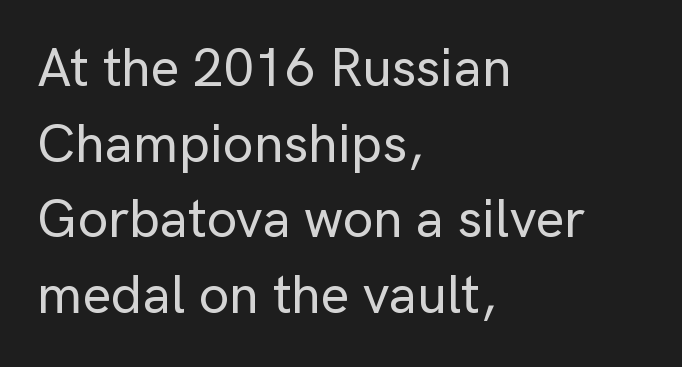
The image shows 54 px sans-serif type, upright; set left-aligned, normal line spacing (1.4x), normal letter spacing, not underlined; low stroke contrast and a medium x-height.
